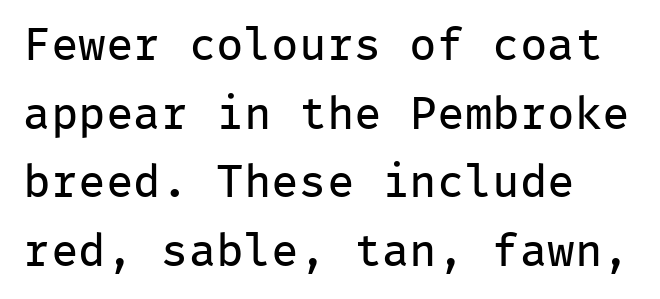
{"serif": "no", "italic": "no", "bold": "no", "weight": "regular", "width": "normal", "stroke_contrast": "low", "x_height": "medium", "monospaced": "yes", "underline": "no", "align": "left", "line_spacing": "normal", "line_spacing_ratio": 1.49, "letter_spacing": "normal", "letter_spacing_em": 0.0, "glyph_px": 46}
